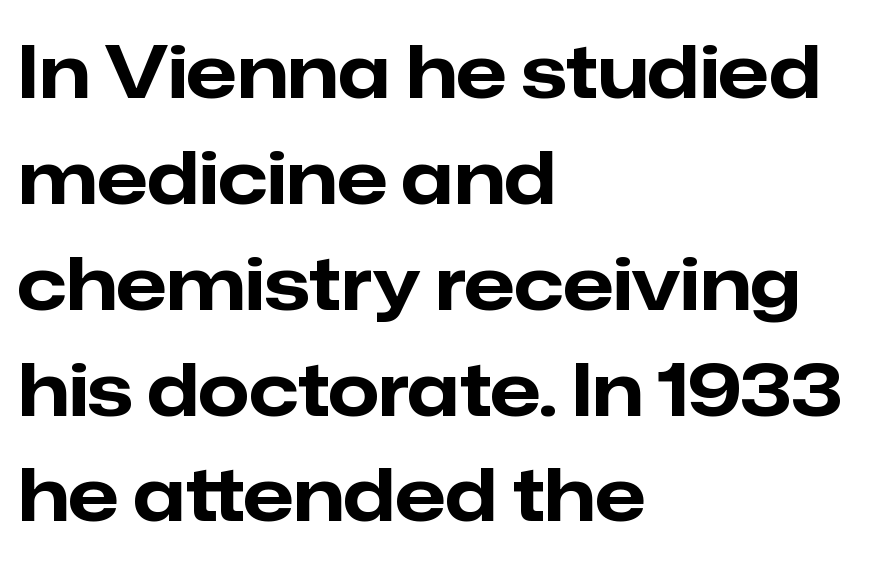
{"serif": "no", "italic": "no", "bold": "yes", "weight": "bold", "width": "normal", "stroke_contrast": "low", "x_height": "medium", "monospaced": "no", "underline": "no", "align": "left", "line_spacing": "normal", "line_spacing_ratio": 1.45, "letter_spacing": "normal", "letter_spacing_em": 0.0, "glyph_px": 73}
